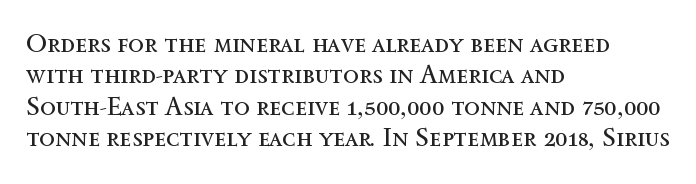
The image shows 26 px text type, upright; set left-aligned, line spacing 1.21x, normal letter spacing, not underlined.
